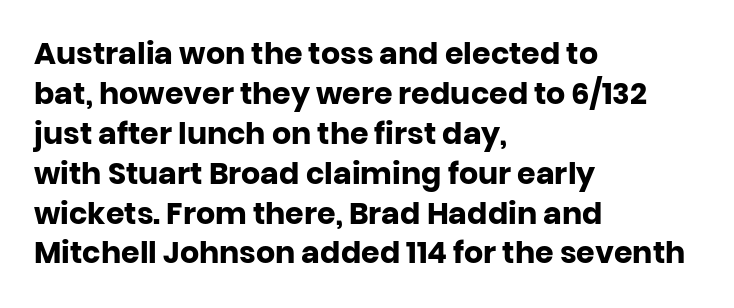
The image shows 30 px heavy sans-serif type, upright; set left-aligned, normal line spacing (1.33x), normal letter spacing, not underlined; low stroke contrast and a large x-height.
